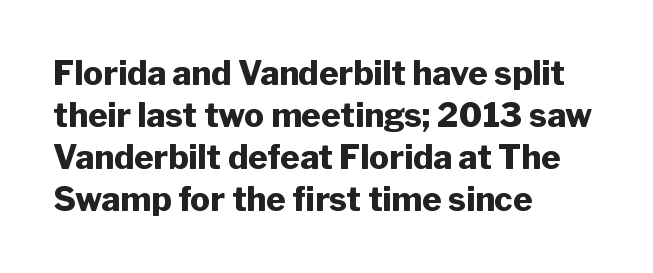
{"serif": "no", "italic": "no", "bold": "yes", "weight": "heavy", "width": "normal", "stroke_contrast": "low", "x_height": "medium", "monospaced": "no", "underline": "no", "align": "left", "line_spacing": "normal", "line_spacing_ratio": 1.27, "letter_spacing": "normal", "letter_spacing_em": 0.0, "glyph_px": 33}
